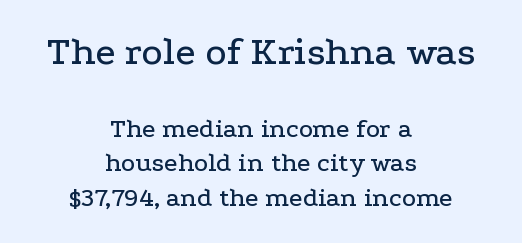
The letters stand upright; this is a roman face. Each letter keeps its own natural width here, so spacing adapts to shape. Typeset on center — no edge is straight. The passage shown is typeset with a serif family. Caption: upper text group enlarged, lower text group reduced.
